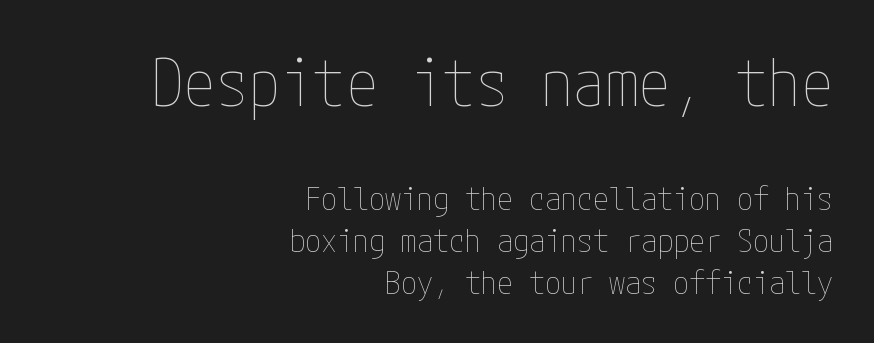
The setting favours the right margin, as signatures and pull-quotes sometimes do. Glyph-to-glyph distance matches everyday printed text. The space between consecutive lines is moderate. Check under the words: just untouched page. Summary of weight: not heavy and not bold. The letters stand straight up with perfectly vertical stems.
